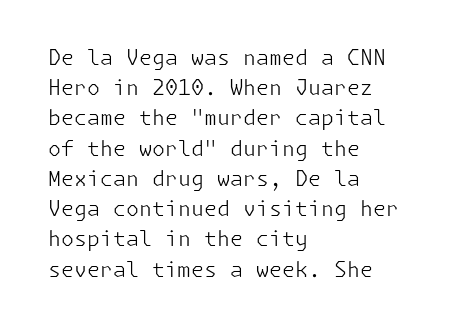
The image shows 21 px text type, upright; set left-aligned, normal line spacing (1.44x), normal letter spacing, not underlined.
